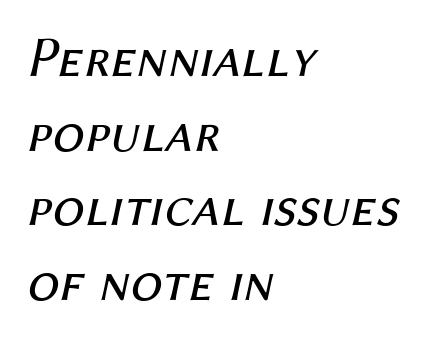
The image shows 57 px regular-weight type, italic (leaning right); set left-aligned, normal line spacing (1.31x), normal letter spacing, not underlined; medium stroke contrast and a medium x-height.
